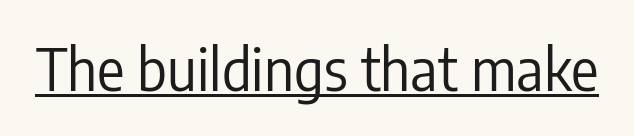
{"serif": "no", "italic": "no", "bold": "no", "weight": "regular", "width": "condensed", "stroke_contrast": "low", "x_height": "medium", "monospaced": "no", "underline": "yes", "letter_spacing": "normal", "letter_spacing_em": 0.0, "glyph_px": 57}
